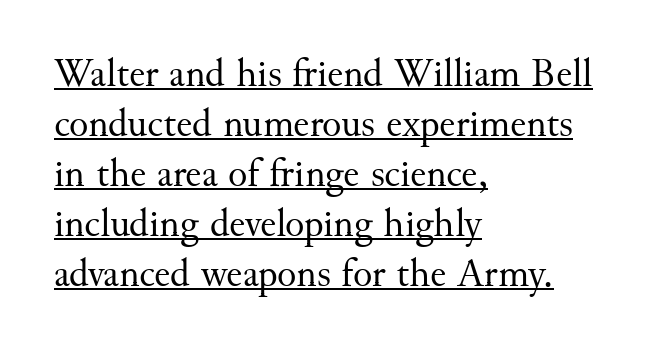
Compared with typical paragraphs, the rows here are spaced about the same. Bold? No — there's no thickening of the strokes. This sample uses plain, unmodified letter spacing. Style check: upright. Note: serifs present on the glyphs.
